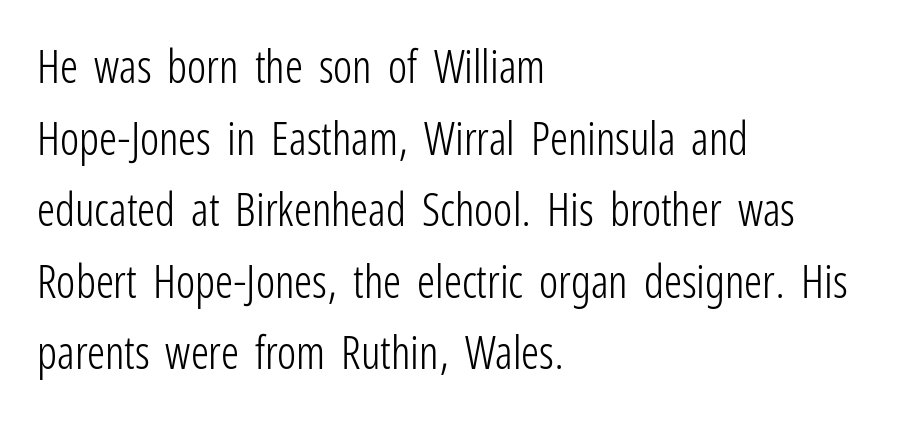
The image shows 45 px light, condensed sans-serif type, upright; set left-aligned, normal line spacing (1.59x), normal letter spacing, not underlined; low stroke contrast and a medium x-height.
